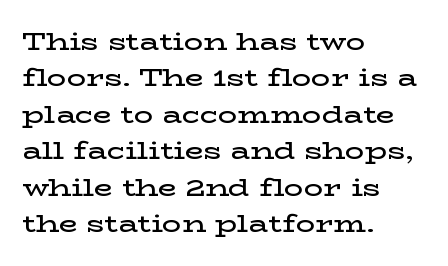
These lines keep a tight, regular rhythm from letter to letter. The foot of each line stays bare and open. The rag falls on the right side of this text block. The designer left line spacing at the default.
